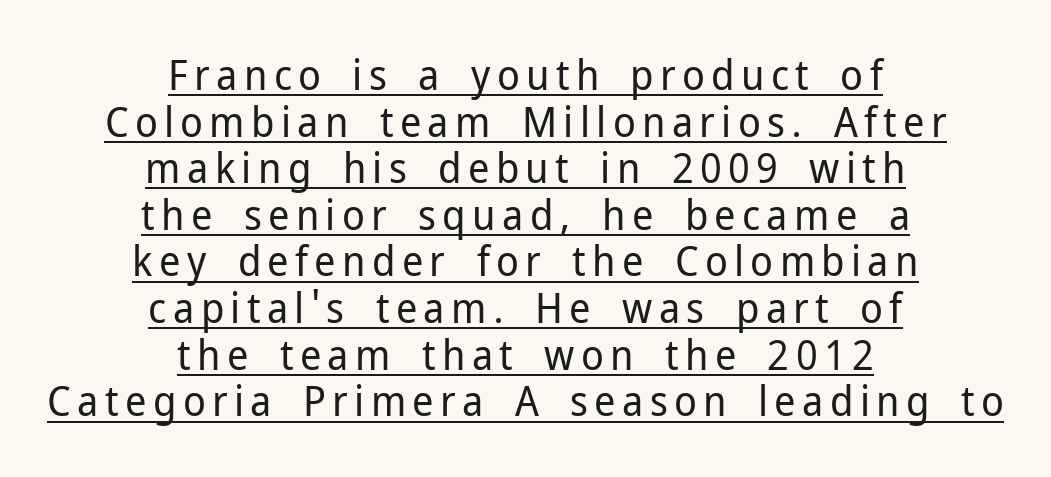
Q: Is the text bold? A: No.
Q: Is the text italic (slanted)? A: No, it is upright.
Q: Is the typeface a serif or a sans-serif typeface? A: Sans-serif.
Q: Is the text underlined? A: Yes.
Q: How is the paragraph aligned? A: Centered.
Q: Is the spacing between lines tight, normal or loose? A: Tight.
Q: Width (condensed, normal, or wide)? A: Normal.
Q: Stroke contrast? A: Low.
Q: x-height? A: Medium.
Q: Monospaced? A: No.
